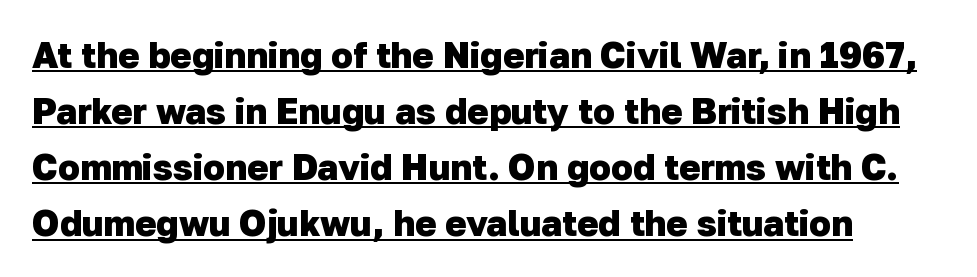
{"serif": "no", "bold": "yes", "weight": "heavy", "width": "normal", "stroke_contrast": "low", "x_height": "medium", "monospaced": "no", "underline": "yes", "align": "left", "line_spacing": "normal", "line_spacing_ratio": 1.56, "letter_spacing": "normal", "letter_spacing_em": 0.0, "glyph_px": 36}
